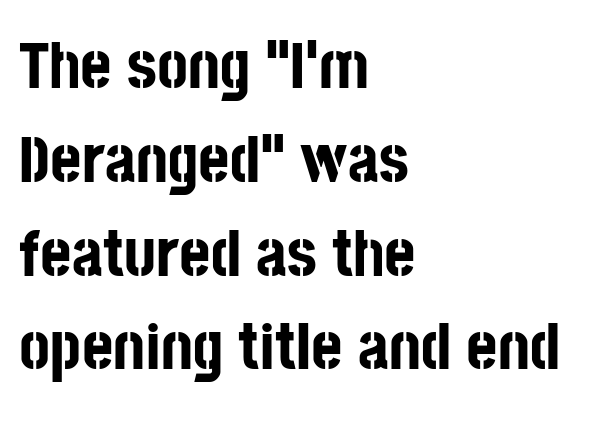
{"serif": "no", "italic": "no", "bold": "yes", "weight": "bold", "width": "condensed", "stroke_contrast": "low", "x_height": "large", "monospaced": "no", "underline": "no", "align": "left", "line_spacing": "normal", "line_spacing_ratio": 1.4, "letter_spacing": "normal", "letter_spacing_em": 0.0, "glyph_px": 67}
